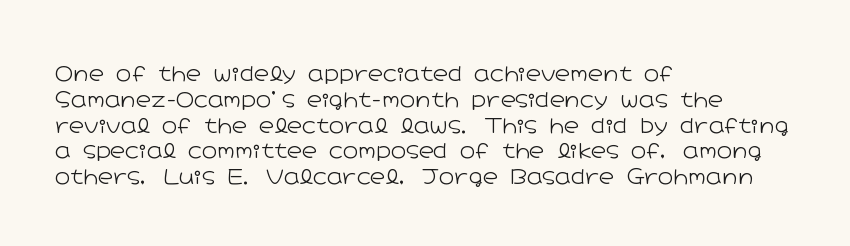
Q: Is the text bold? A: No.
Q: Is the text italic (slanted)? A: No, it is upright.
Q: Is the text underlined? A: No.
Q: How is the paragraph aligned? A: Left-aligned.
Q: Is the spacing between letters normal or unusually wide? A: Normal.
